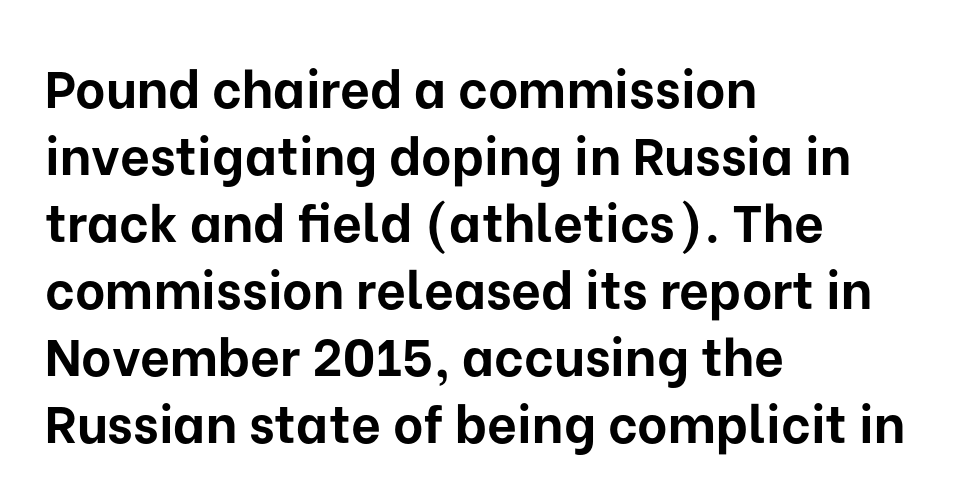
Honestly, the letter spacing is just normal — you wouldn't notice it. The font is running at its bold setting. Does the copy run flush right? No — it runs flush left. Descenders are the only things crossing below the line. Quick note: not italic, upright. Type style note: lacks serifs.
